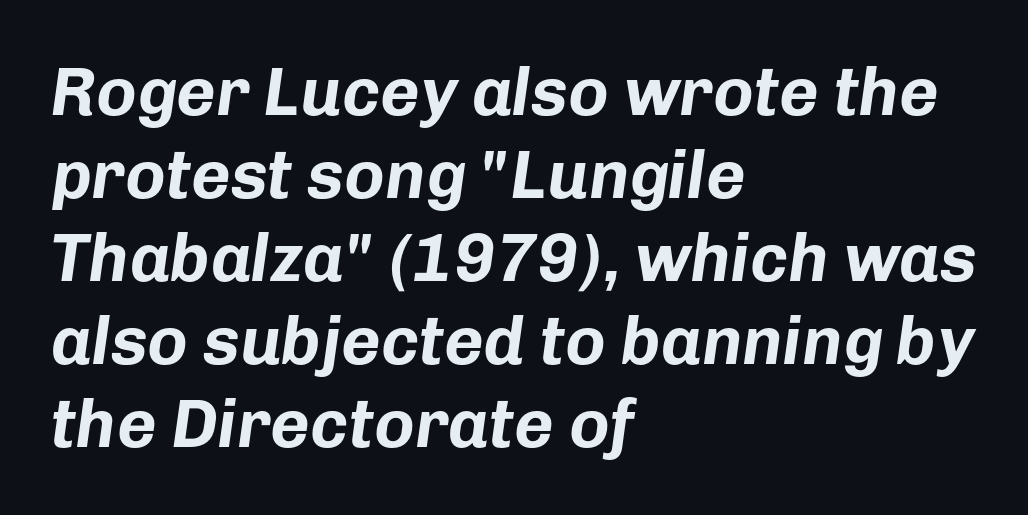
The letters sit at their default tracking, neither squeezed nor spread. The compositor pushed each line to the left boundary. Just letters on the line, the space beneath them empty. The letters advance in unequal steps, a hallmark of proportional type. The sample has been set heavy, in full bold.
